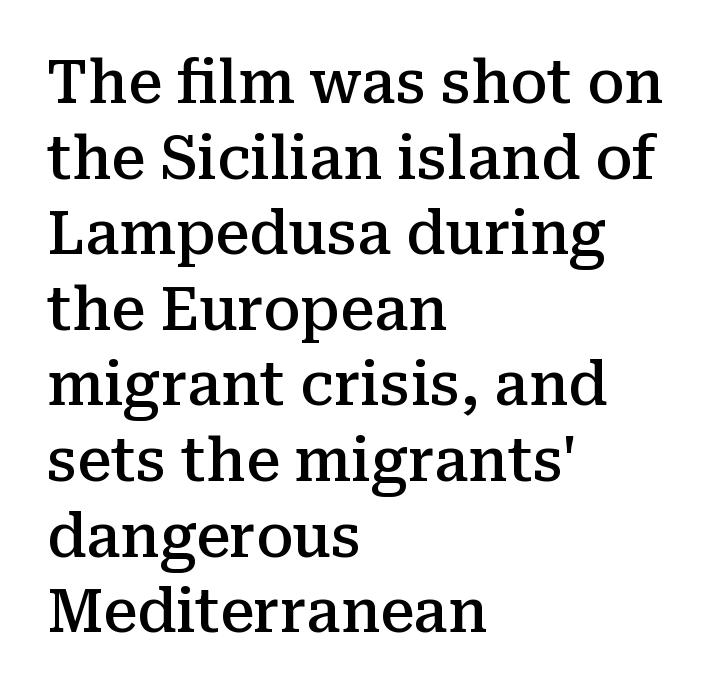
The characters display serif detailing at their extremities. Is the letter spacing exaggerated? No — it looks like the ordinary default. The letters are semibold — heavier than regular but short of a full bold. Do the characters align in a grid? No, the font is proportional. Lines of text with bare space underneath.
